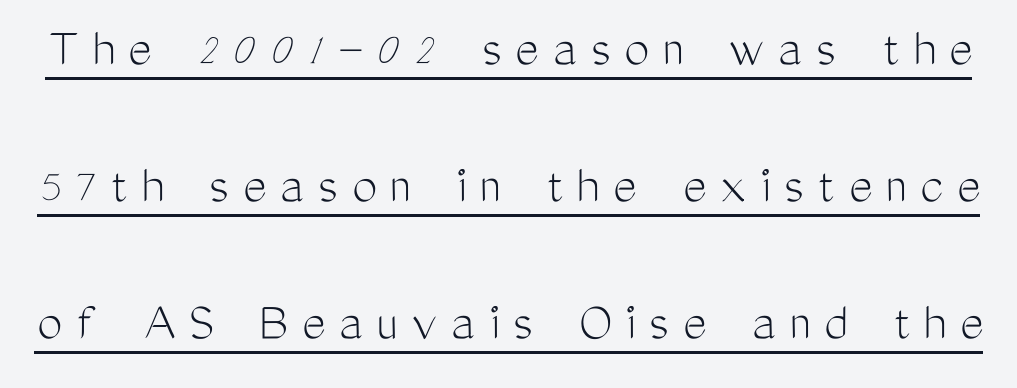
The image shows 56 px light, condensed sans-serif type, upright; set loose line spacing (2.45x), unusually wide letter spacing (+0.24 em), underlined; medium stroke contrast and a medium x-height.
